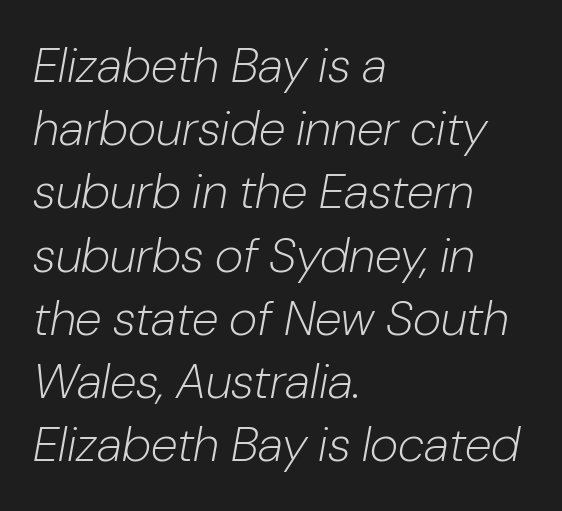
Q: Is the text bold? A: No.
Q: Is the text italic (slanted)? A: Yes, it leans right by about 10 degrees.
Q: Is the text underlined? A: No.
Q: How is the paragraph aligned? A: Left-aligned.
Q: Is the spacing between letters normal or unusually wide? A: Normal.
Q: Is the spacing between lines tight, normal or loose? A: Normal.
Q: Width (condensed, normal, or wide)? A: Normal.
Q: Stroke contrast? A: Low.
Q: x-height? A: Medium.
Q: Monospaced? A: No.
